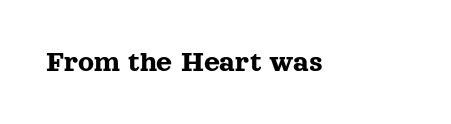
Posture: straight, roman, zero tilt. This sample uses plain, unmodified letter spacing. The glyphs are unaccompanied by any horizontal stroke below them. Do the characters align in a grid? No, the font is proportional. In terms of letterform style, serifs are clearly present.
